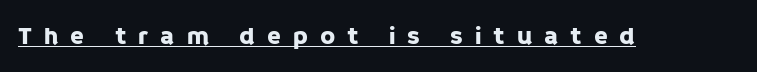
Q: Is the text italic (slanted)? A: No, it is upright.
Q: Is the text underlined? A: Yes.
Q: Is the spacing between letters normal or unusually wide? A: Unusually wide.
